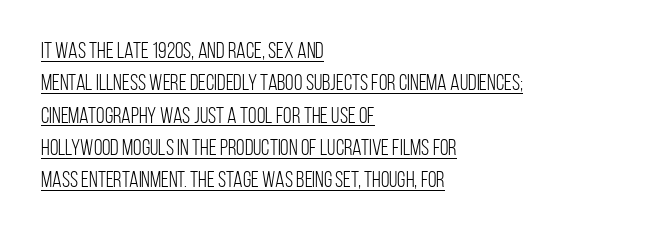
These lines were composed using upright roman letters. You can see a thin bar hugging the bottom of the glyphs. The typesetting does not lean heavy: it is not bold. Leftover space on each line is placed entirely after the last word.
